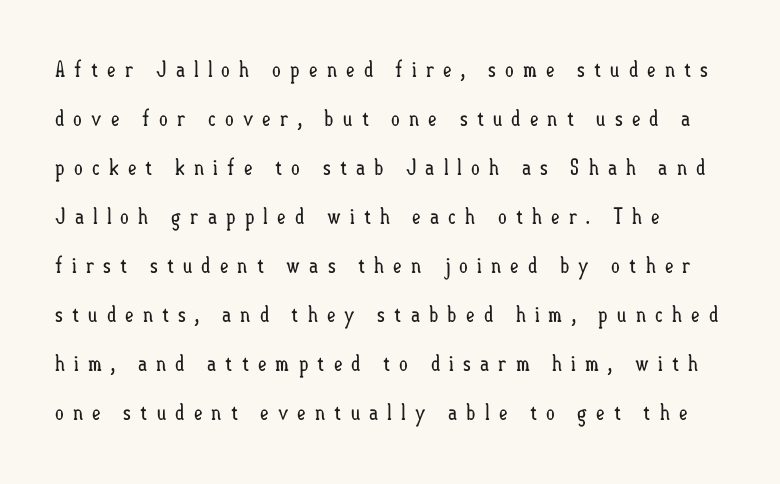
{"italic": "no", "bold": "no", "underline": "no", "line_spacing": "loose", "line_spacing_ratio": 2.23, "letter_spacing": "wide", "letter_spacing_em": 0.39, "glyph_px": 22}
